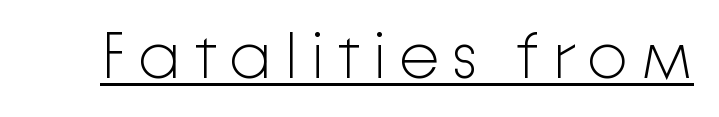
These lines are rendered in a variable-pitch font. No italicization has been applied; the sample stays upright. Ink coverage per letter is moderate at most. Emphasis is given by a line drawn under the lettering. These lines are composed in type without serifs.
